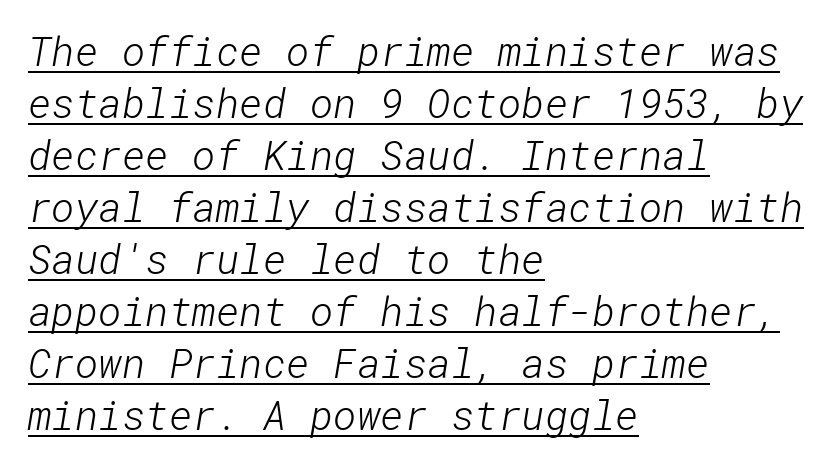
{"serif": "no", "bold": "no", "weight": "light", "width": "normal", "stroke_contrast": "low", "x_height": "medium", "underline": "yes", "align": "left", "line_spacing": "normal", "line_spacing_ratio": 1.3, "letter_spacing": "normal", "letter_spacing_em": 0.0, "glyph_px": 40}
